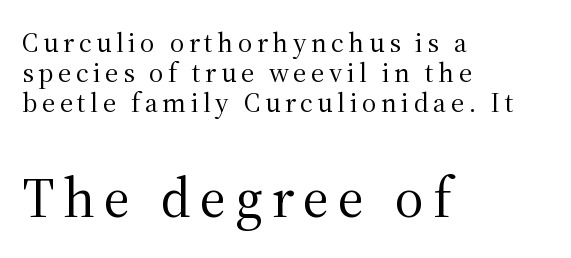
The image shows 56 px regular-weight serif type, upright; set left-aligned, tight line spacing (1.08x), not underlined; the second (bottom) block is 2.0x larger; medium stroke contrast and a medium x-height.
